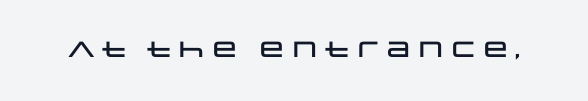
Q: Is the text italic (slanted)? A: No, it is upright.
Q: Is the text underlined? A: No.
Q: Is the spacing between letters normal or unusually wide? A: Normal.
